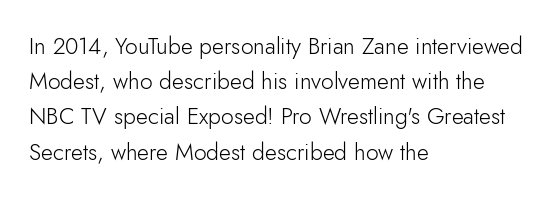
Q: Is the text bold? A: No.
Q: Is the text italic (slanted)? A: No, it is upright.
Q: Is the text underlined? A: No.
Q: How is the paragraph aligned? A: Left-aligned.
Q: Is the spacing between letters normal or unusually wide? A: Normal.
Q: Is the spacing between lines tight, normal or loose? A: Normal.
